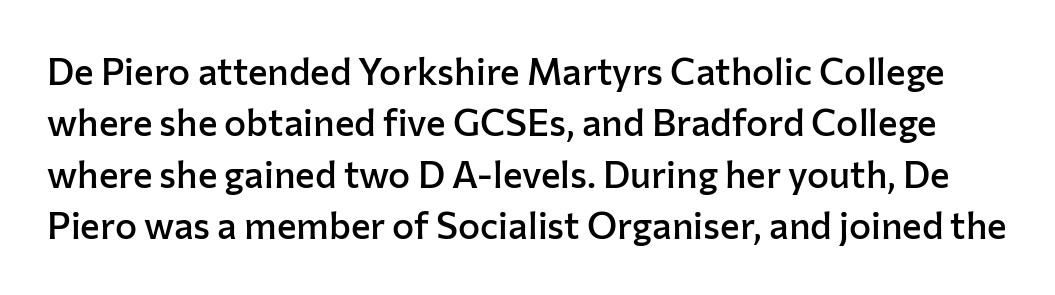
The image shows 37 px semibold sans-serif type, upright; set normal line spacing (1.39x), normal letter spacing, not underlined; low stroke contrast and a medium x-height.
